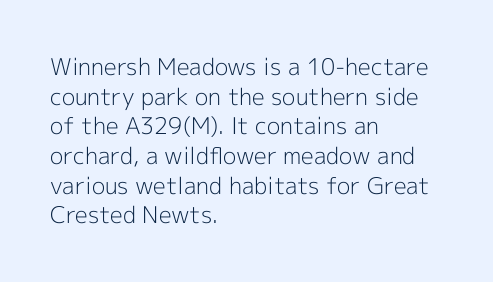
The lines sit at an ordinary, default distance from one another. The rag falls on the right side of this text block. The characters are drawn with everyday or finer stroke widths. Descender tails drop into unmarked territory.
